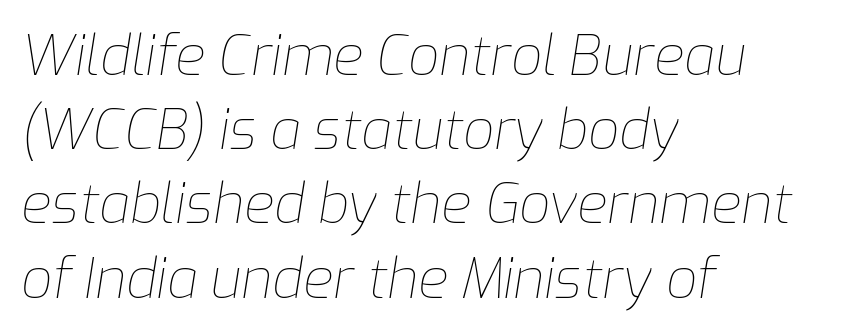
Q: Is the text bold? A: No.
Q: Is the text italic (slanted)? A: Yes, it leans right by about 9 degrees.
Q: Is the text underlined? A: No.
Q: How is the paragraph aligned? A: Left-aligned.
Q: Is the spacing between letters normal or unusually wide? A: Normal.
Q: Is the spacing between lines tight, normal or loose? A: Normal.
Q: Width (condensed, normal, or wide)? A: Normal.
Q: Stroke contrast? A: Low.
Q: x-height? A: Medium.
Q: Monospaced? A: No.
